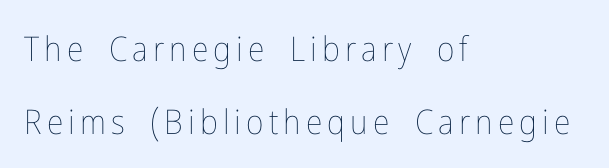
The line-height multiplier appears high, well above default. Think standard paragraph weight, or any step lighter than that. The letters advance in unequal steps, a hallmark of proportional type. In terms of posture, this sample is upright. The space beneath each line is pristine and unruled. Is the block centered? No — it sits flush against the left margin.
